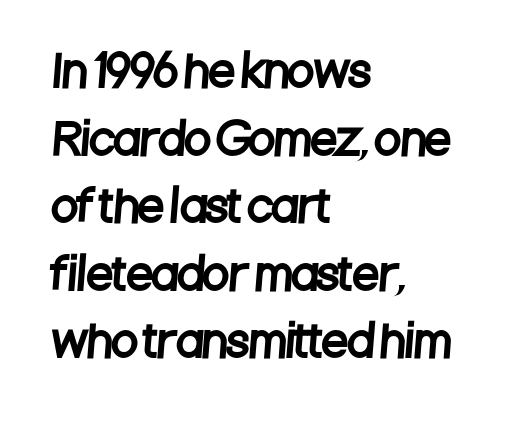
The image shows 43 px condensed sans-serif type; set left-aligned, normal line spacing (1.57x), normal letter spacing, not underlined; low stroke contrast and a large x-height.
